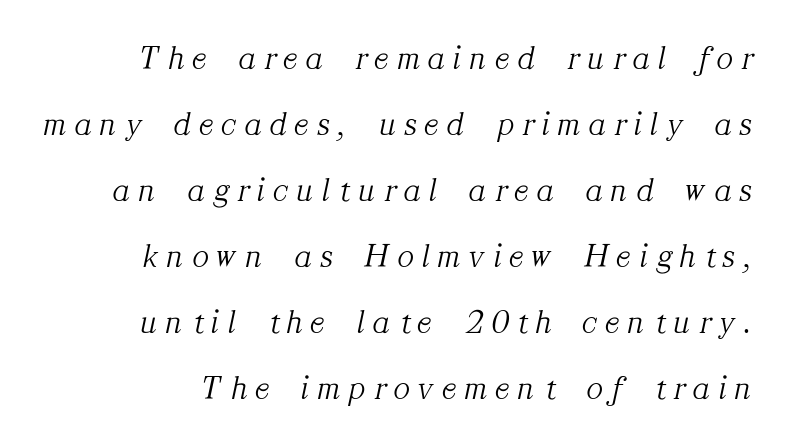
The image shows 34 px light serif type, italic (leaning right); set loose line spacing (1.94x), unusually wide letter spacing (+0.26 em), not underlined; medium stroke contrast and a medium x-height.
